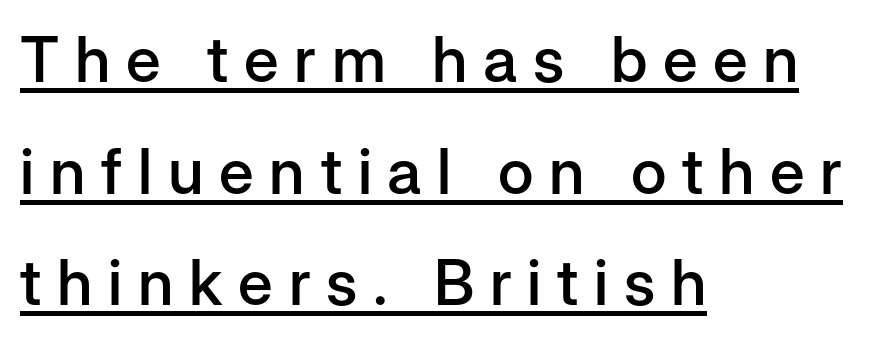
{"serif": "no", "italic": "no", "bold": "semi", "weight": "semibold", "width": "normal", "stroke_contrast": "low", "x_height": "medium", "monospaced": "no", "underline": "yes", "align": "left", "line_spacing_ratio": 1.77, "letter_spacing": "wide", "letter_spacing_em": 0.25, "glyph_px": 63}
